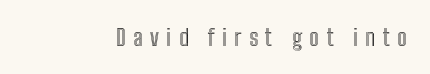
Does extra space separate the letters? Yes, quite a lot of it. Upright lettering throughout. The gap between lines stays unmarked.
